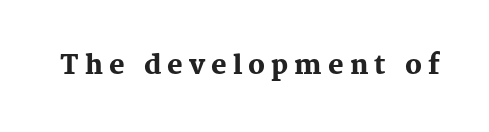
{"italic": "no", "bold": "yes", "underline": "no", "letter_spacing": "wide", "letter_spacing_em": 0.23, "glyph_px": 26}
